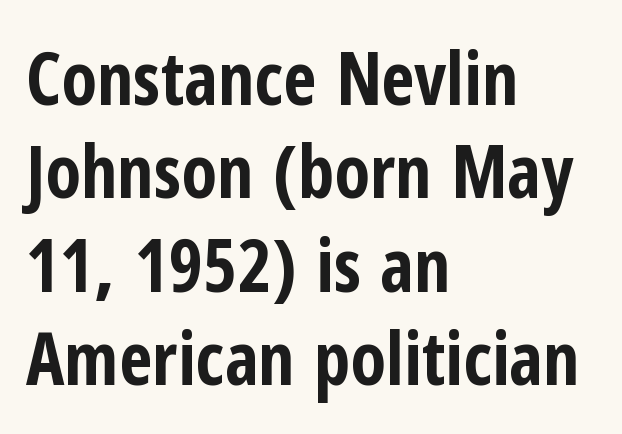
Q: Is the text bold? A: Yes.
Q: Is the text italic (slanted)? A: No, it is upright.
Q: Is the typeface a serif or a sans-serif typeface? A: Sans-serif.
Q: Is the text underlined? A: No.
Q: How is the paragraph aligned? A: Left-aligned.
Q: Is the spacing between letters normal or unusually wide? A: Normal.
Q: Is the spacing between lines tight, normal or loose? A: Normal.
Q: Width (condensed, normal, or wide)? A: Condensed.
Q: Stroke contrast? A: Low.
Q: x-height? A: Medium.
Q: Monospaced? A: No.
